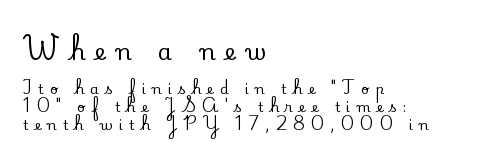
The image shows 23 px text type, upright; set left-aligned, normal line spacing (1.29x), unusually wide letter spacing (+0.44 em), not underlined; the first (top) block is 1.64x larger.
